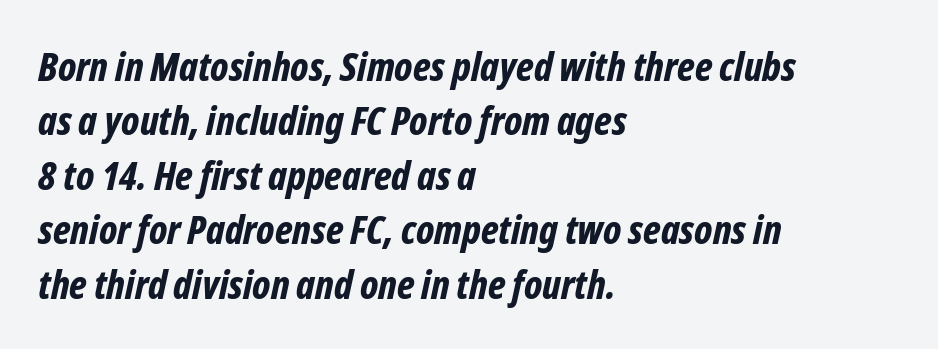
Q: Is the text bold? A: Yes.
Q: Is the text italic (slanted)? A: Yes, it leans right by about 12 degrees.
Q: Is the text underlined? A: No.
Q: How is the paragraph aligned? A: Left-aligned.
Q: Is the spacing between letters normal or unusually wide? A: Normal.
Q: Is the spacing between lines tight, normal or loose? A: Normal.
Q: Width (condensed, normal, or wide)? A: Condensed.
Q: Stroke contrast? A: Low.
Q: x-height? A: Medium.
Q: Monospaced? A: No.
